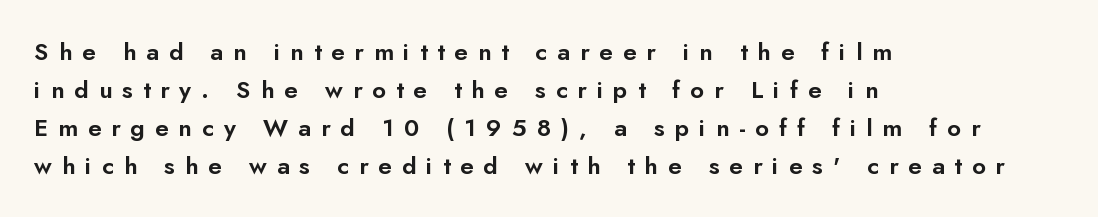
Q: Is the text italic (slanted)? A: No, it is upright.
Q: Is the text underlined? A: No.
Q: How is the paragraph aligned? A: Left-aligned.
Q: Is the spacing between letters normal or unusually wide? A: Unusually wide.
Q: Is the spacing between lines tight, normal or loose? A: Normal.
